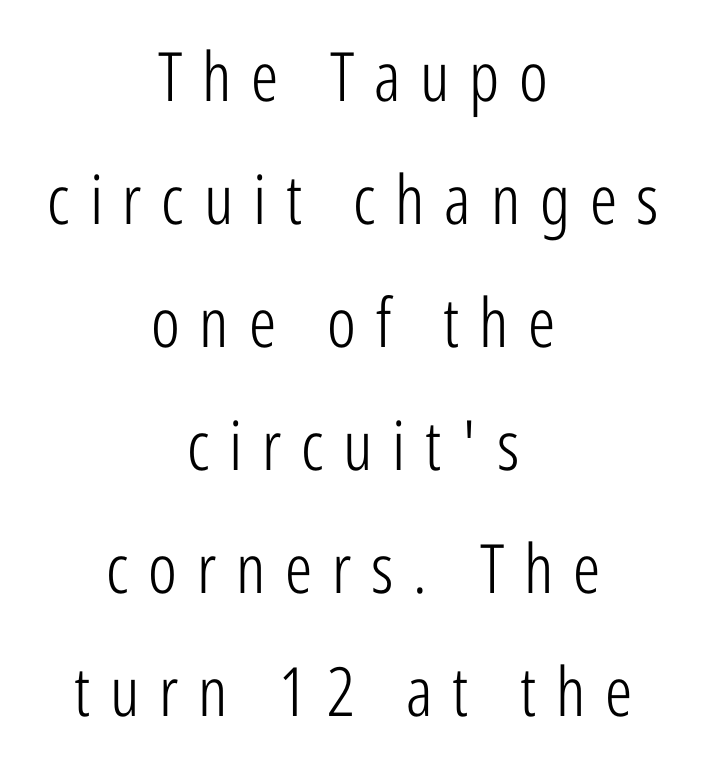
The image shows 68 px light, condensed sans-serif type, upright; set centered, line spacing 1.81x, unusually wide letter spacing (+0.29 em), not underlined; low stroke contrast and a medium x-height.
